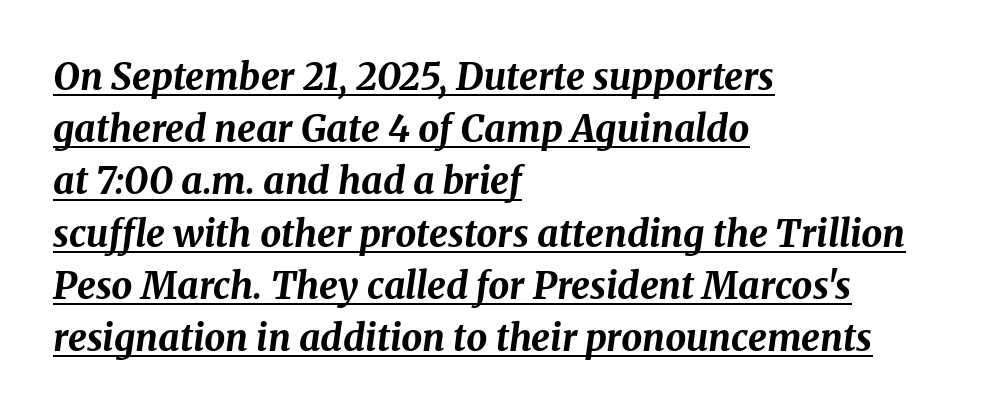
Emphasis by weight is at full strength: bold. The specimen reads as italic at a glance. Visually the block forms a straight wall on the left and a jagged coastline on the right. You could not count columns in this text — the font is proportionally spaced.
